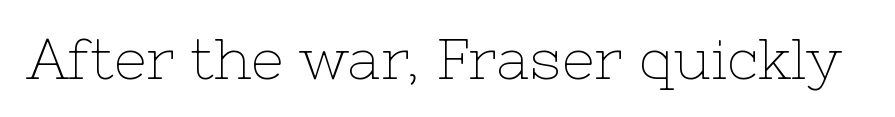
Glance below the letters and you will spot only blank space. The cut favours lightness, reaching ordinary text weight at its darkest. The face used here is proportionally spaced, like ordinary book or web type. Font category for this specimen: serif. No extra tracking has been applied to these lines. Tall strokes in this sample are plumb rather than angled.
